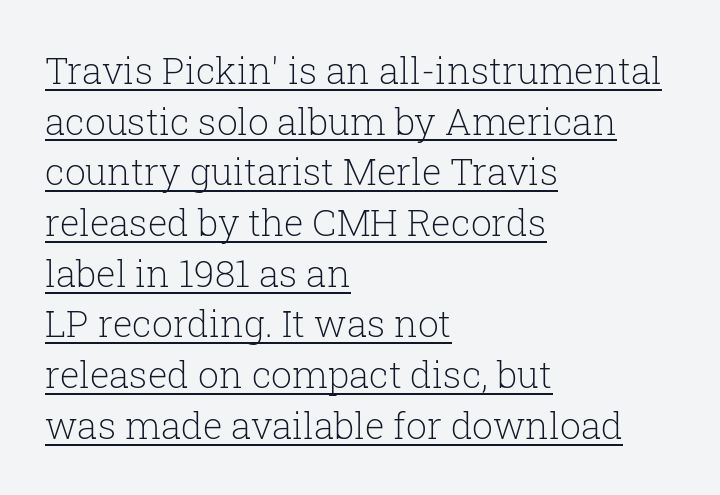
{"serif": "yes", "italic": "no", "bold": "no", "weight": "light", "width": "normal", "stroke_contrast": "low", "x_height": "medium", "monospaced": "no", "underline": "yes", "align": "left", "line_spacing": "normal", "line_spacing_ratio": 1.37, "letter_spacing": "normal", "letter_spacing_em": 0.0, "glyph_px": 37}
